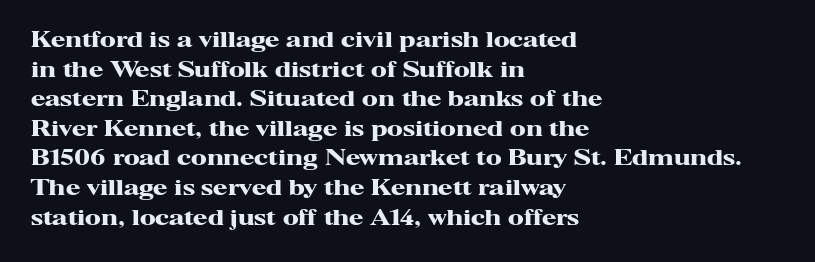
The image shows 21 px bold type, upright; set left-aligned, normal line spacing (1.41x), normal letter spacing, not underlined.
